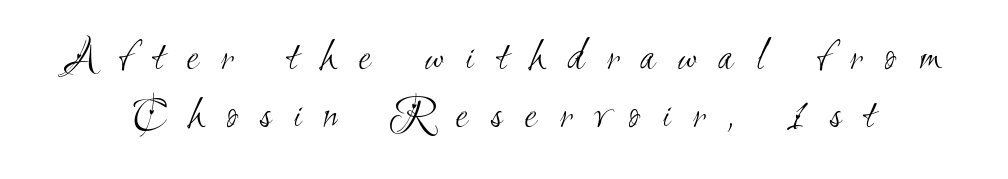
{"serif": "no", "bold": "no", "weight": "light", "width": "condensed", "stroke_contrast": "medium", "x_height": "small", "monospaced": "no", "underline": "no", "line_spacing": "normal", "line_spacing_ratio": 1.3, "letter_spacing": "wide", "letter_spacing_em": 0.49, "glyph_px": 45}
